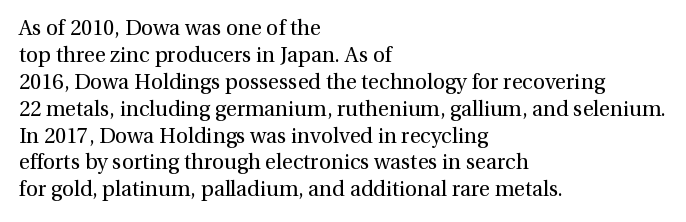
{"italic": "no", "bold": "no", "underline": "no", "align": "left", "line_spacing": "normal", "line_spacing_ratio": 1.28, "letter_spacing": "normal", "letter_spacing_em": 0.0, "glyph_px": 21}
